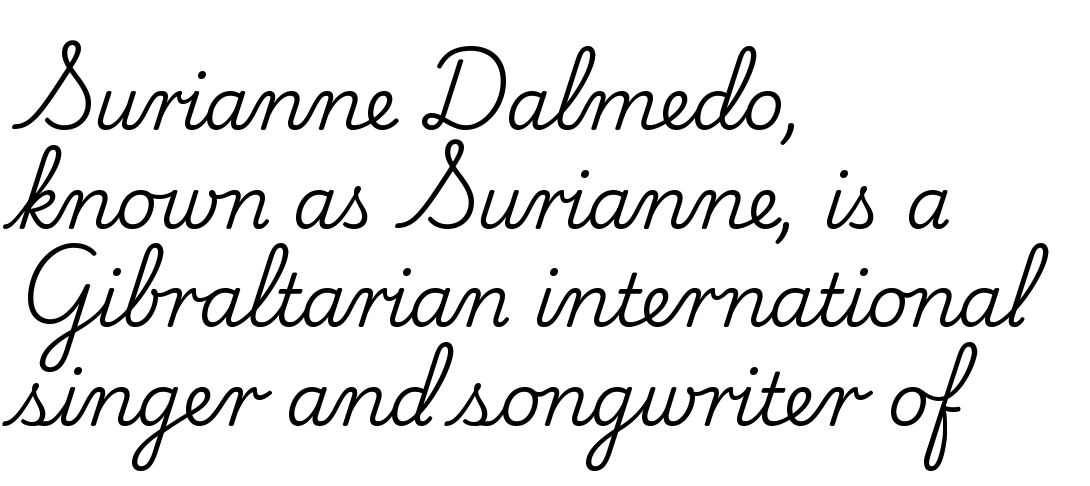
{"serif": "yes", "width": "normal", "stroke_contrast": "low", "x_height": "small", "monospaced": "no", "underline": "no", "align": "left", "line_spacing": "normal", "line_spacing_ratio": 1.37, "letter_spacing": "normal", "letter_spacing_em": 0.0, "glyph_px": 72}
